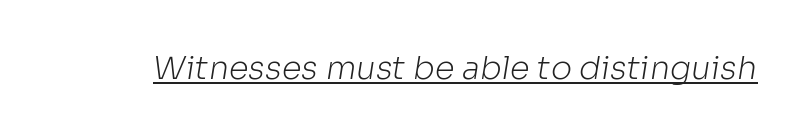
Q: Is the text bold? A: No.
Q: Is the typeface a serif or a sans-serif typeface? A: Sans-serif.
Q: Is the text underlined? A: Yes.
Q: Is the spacing between letters normal or unusually wide? A: Normal.
Q: Width (condensed, normal, or wide)? A: Normal.
Q: Stroke contrast? A: Low.
Q: x-height? A: Medium.
Q: Monospaced? A: No.
